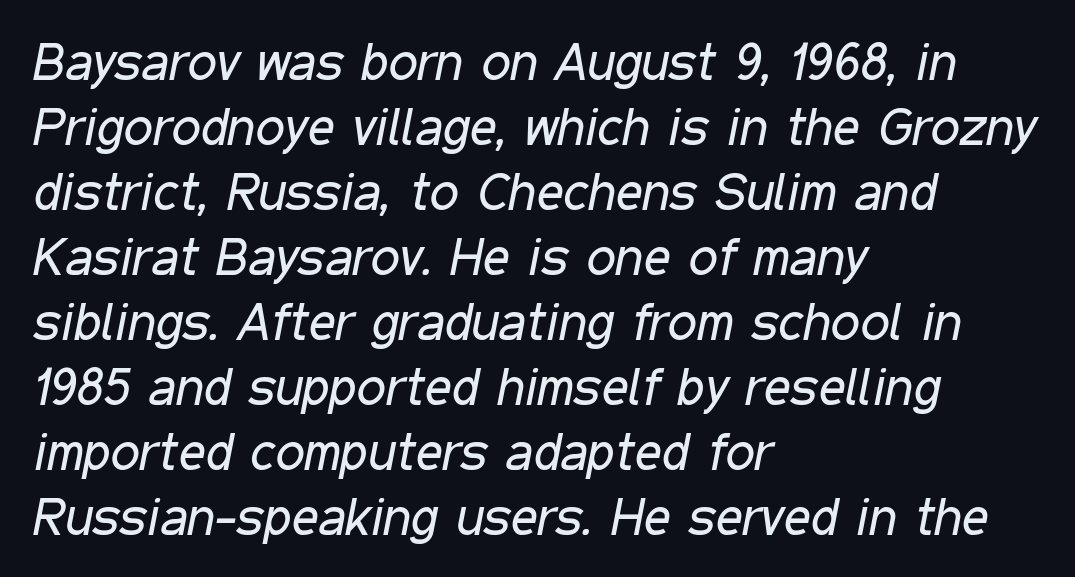
Q: Is the text bold? A: No.
Q: Is the text italic (slanted)? A: Yes, it leans right by about 11 degrees.
Q: Is the text underlined? A: No.
Q: How is the paragraph aligned? A: Left-aligned.
Q: Is the spacing between letters normal or unusually wide? A: Normal.
Q: Is the spacing between lines tight, normal or loose? A: Normal.
Q: Width (condensed, normal, or wide)? A: Condensed.
Q: Stroke contrast? A: Low.
Q: x-height? A: Medium.
Q: Monospaced? A: No.
